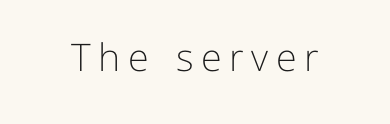
Ascenders rise straight up at ninety degrees. Letters have the restrained weight of plain body copy at most. Nope, no serifs anywhere on these letters. The space directly below the letters is spotless. Proportional: the letters do not fall into vertical columns. The line texture is sparse and dotted thanks to wide tracking.
